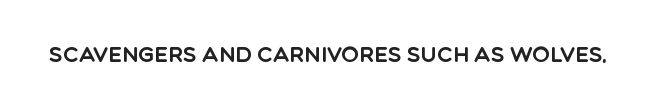
Q: Is the text italic (slanted)? A: No, it is upright.
Q: Is the text underlined? A: No.
Q: Is the spacing between letters normal or unusually wide? A: Normal.
